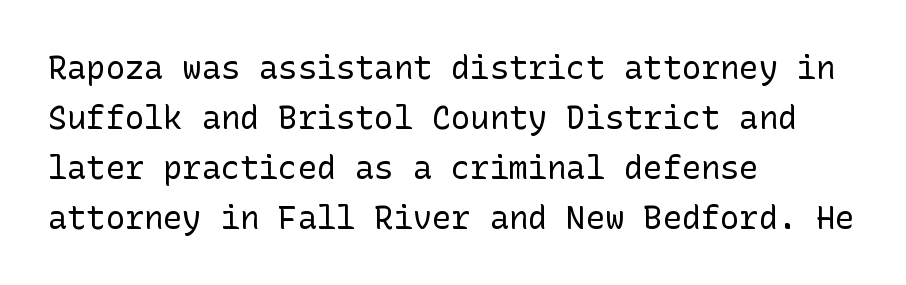
Serifs: no, the terminals of the letterforms are clean. Layout note: lines flush left. Think standard paragraph weight, or any step lighter than that. The passage shown has conventional tracking throughout. Does the lettering tilt? It doesn't — this is upright.
